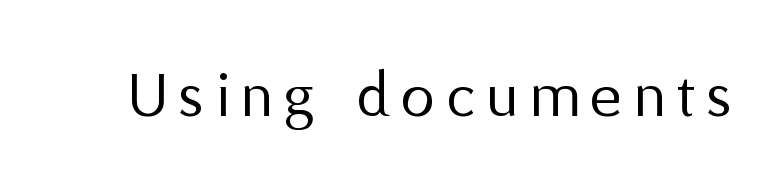
{"serif": "no", "italic": "no", "bold": "no", "weight": "regular", "width": "normal", "stroke_contrast": "medium", "x_height": "medium", "monospaced": "no", "underline": "no", "glyph_px": 68}
